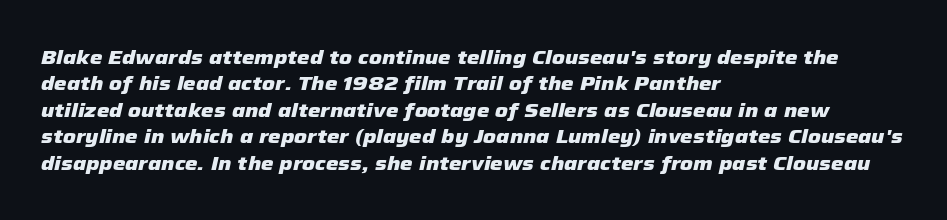
The string is rendered with underlining switched off. Typographic density is high because the face is bold. What's the leading like? Ordinary, nothing unusual. Tracking value appears to be zero — textbook default spacing. The text carries the slant typical of an italic or oblique font. The rag falls on the right side of this text block.
